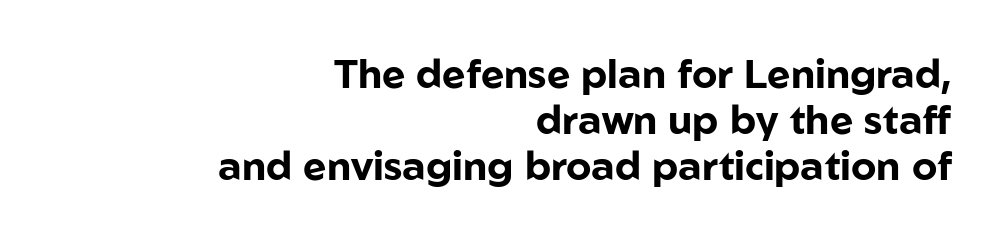
Type style note: lacks serifs. Casual observation: everything's shoved over to the right. Summary of weight: heavy, a full bold. The axis of the letterforms is exactly vertical. Spacing verdict: proportional, widths tailored to each character. A typesetter would call this leading minimal, almost set solid.
